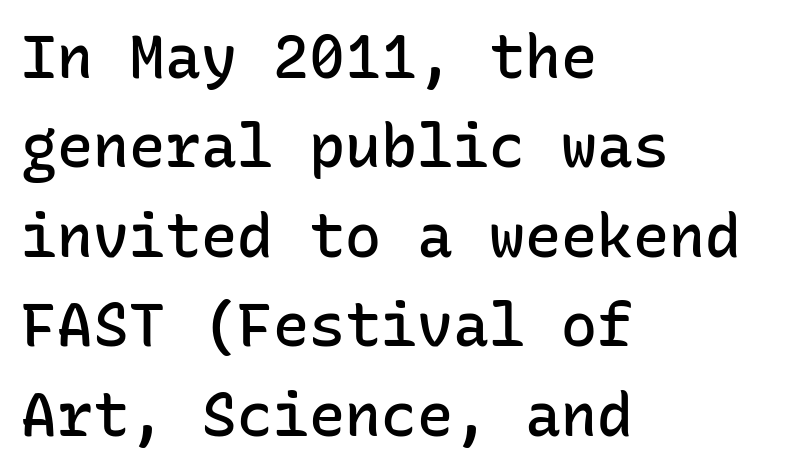
The image shows 60 px semibold sans-serif type, upright, monospaced; set left-aligned, normal line spacing (1.49x), normal letter spacing, not underlined; low stroke contrast and a medium x-height.
